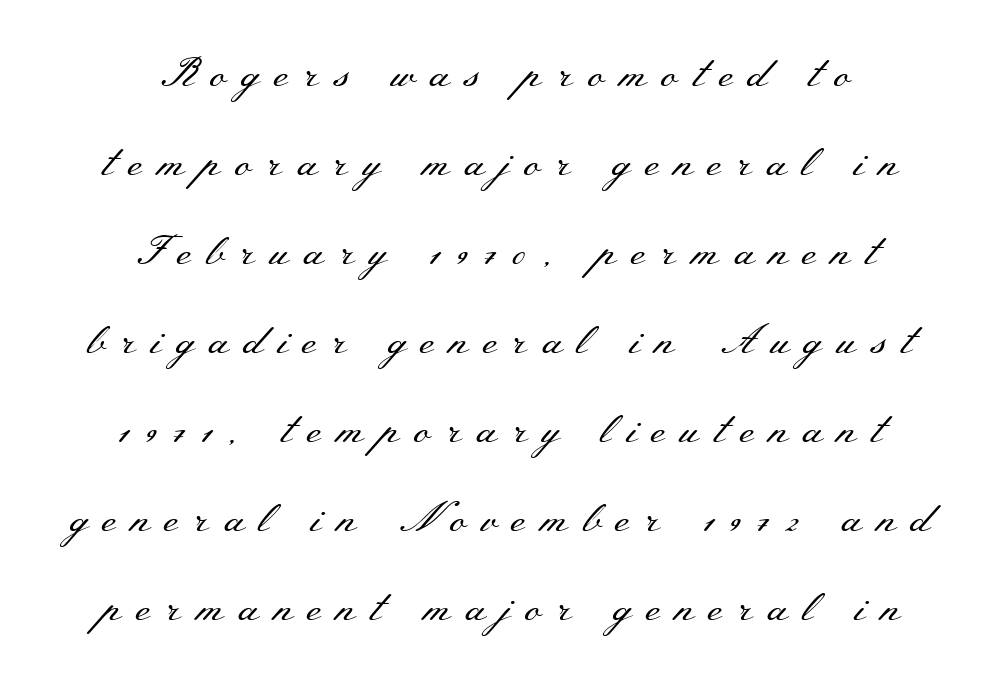
The image shows 41 px regular-weight, wide serif type; set centered, loose line spacing (2.17x), unusually wide letter spacing (+0.35 em), not underlined; medium stroke contrast and a small x-height.
